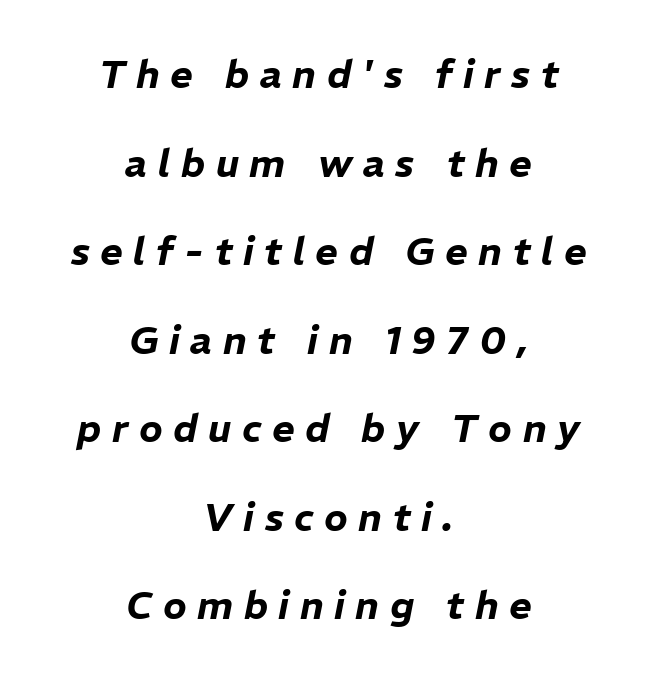
The compositor balanced each line on the midline. Varying glyph widths throughout — classic text-font behaviour. In terms of leading, this rendering errs on the spacious side. This rendering widens character spacing well past its baseline value.
